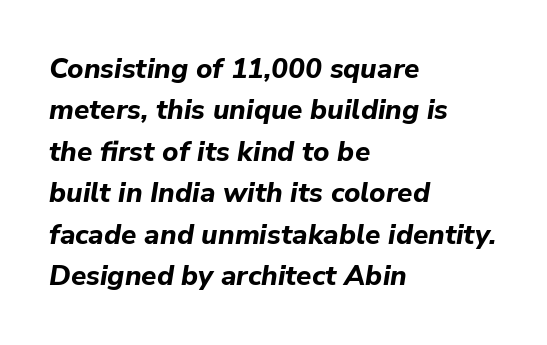
The image shows 28 px bold type, italic (leaning right); set left-aligned, normal line spacing (1.48x), normal letter spacing, not underlined; low stroke contrast and a medium x-height.
